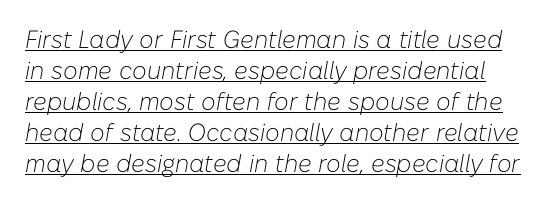
Would a proofreader flag this as italicized? Yes. Tracking here is standard; glyphs follow each other at the usual distance. Weight: in the light-to-regular range. The face used here appears with an underline applied.
